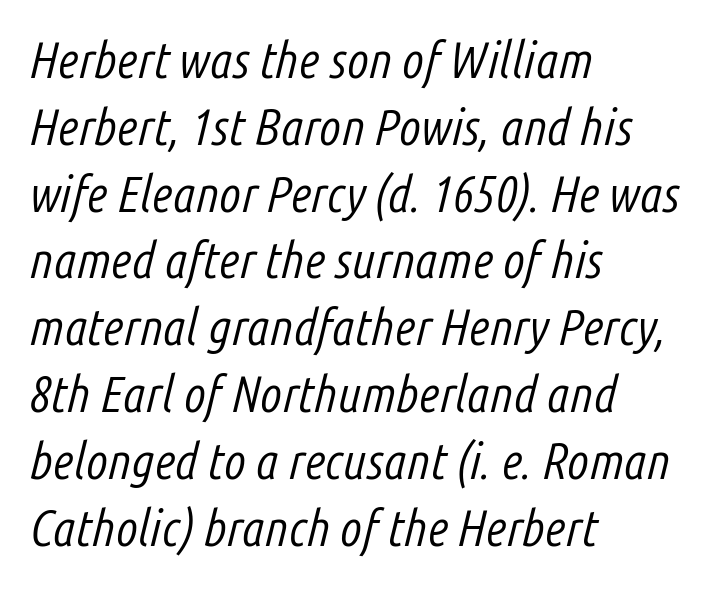
The image shows 51 px light, condensed type, italic (leaning right); set left-aligned, normal line spacing (1.31x), normal letter spacing, not underlined; low stroke contrast and a medium x-height.
